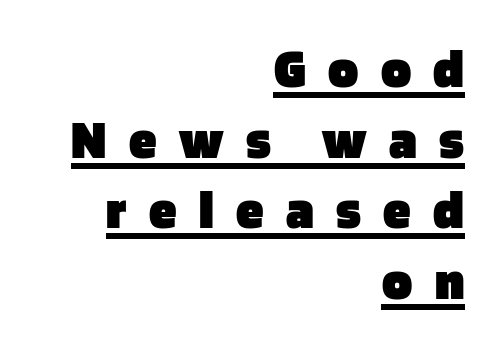
Q: Is the text bold? A: Yes.
Q: Is the text italic (slanted)? A: No, it is upright.
Q: Is the typeface a serif or a sans-serif typeface? A: Sans-serif.
Q: Is the text underlined? A: Yes.
Q: How is the paragraph aligned? A: Right-aligned.
Q: Is the spacing between letters normal or unusually wide? A: Unusually wide.
Q: Is the spacing between lines tight, normal or loose? A: Normal.
Q: Width (condensed, normal, or wide)? A: Normal.
Q: Stroke contrast? A: Low.
Q: x-height? A: Large.
Q: Monospaced? A: No.
